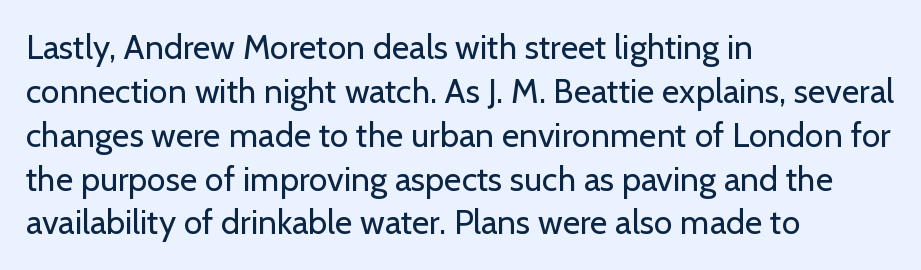
The image shows 34 px regular-weight sans-serif type, upright; set left-aligned, normal line spacing (1.29x), normal letter spacing, not underlined; low stroke contrast and a medium x-height.
